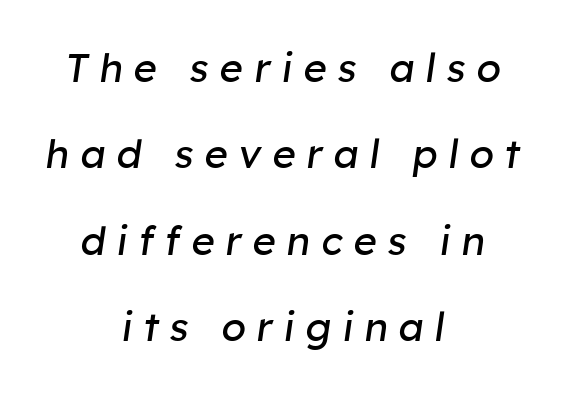
The image shows 40 px regular-weight type, italic (leaning right); set centered, loose line spacing (2.16x), unusually wide letter spacing (+0.27 em), not underlined; low stroke contrast and a medium x-height.
